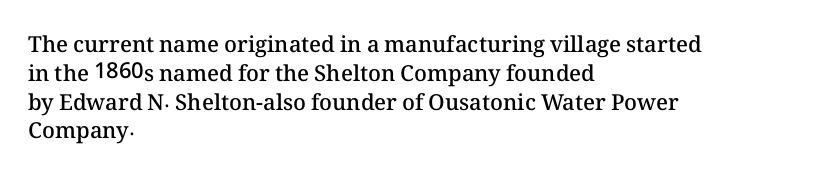
The image shows 22 px text type, upright; set left-aligned, normal line spacing (1.31x), normal letter spacing, not underlined.
